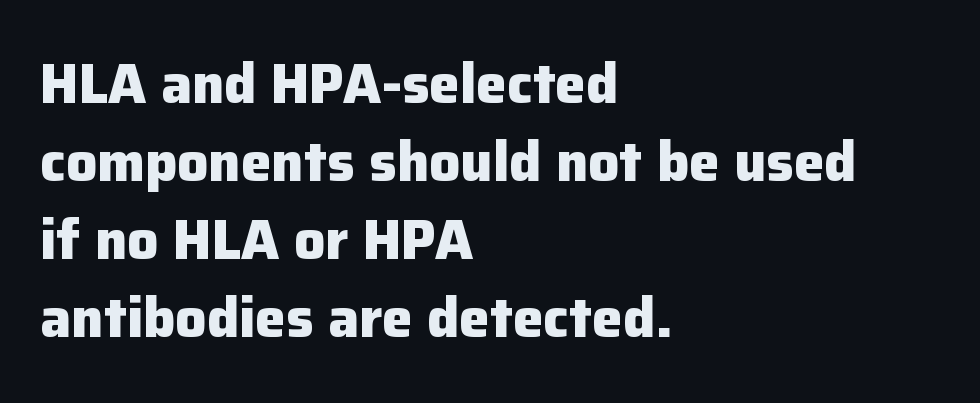
Q: Is the text bold? A: Yes.
Q: Is the text italic (slanted)? A: No, it is upright.
Q: Is the typeface a serif or a sans-serif typeface? A: Sans-serif.
Q: Is the text underlined? A: No.
Q: How is the paragraph aligned? A: Left-aligned.
Q: Is the spacing between letters normal or unusually wide? A: Normal.
Q: Is the spacing between lines tight, normal or loose? A: Normal.
Q: Width (condensed, normal, or wide)? A: Normal.
Q: Stroke contrast? A: Low.
Q: x-height? A: Medium.
Q: Monospaced? A: No.
